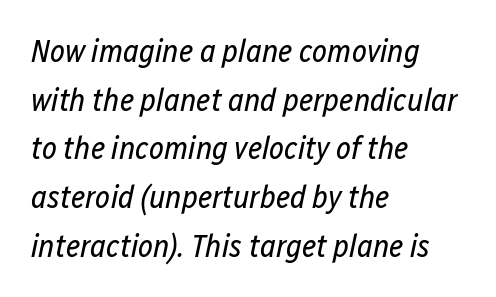
{"italic": "yes", "lean": "right", "slant_degrees": 12, "bold": "no", "weight": "regular", "width": "condensed", "stroke_contrast": "low", "x_height": "medium", "monospaced": "no", "underline": "no", "align": "left", "line_spacing": "normal", "line_spacing_ratio": 1.52, "letter_spacing": "normal", "letter_spacing_em": 0.0, "glyph_px": 32}
